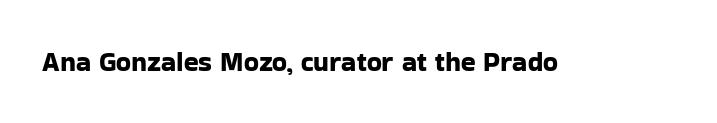
The image shows 27 px text type, upright; set normal letter spacing, not underlined.
